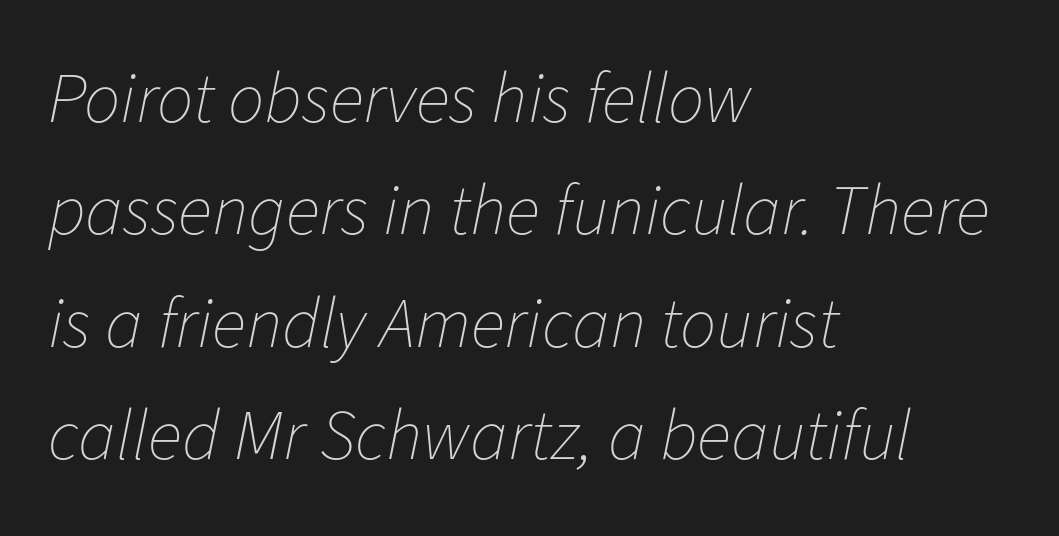
Just letters on the line, the space beneath them empty. An italicized treatment has been applied to the whole sample. The letters advance in unequal steps, a hallmark of proportional type. The lines sit at an ordinary, default distance from one another. Short note: letters normally spaced. Caption: face not bold, strokes unweighted.
